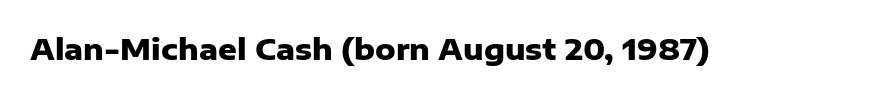
The image shows 29 px heavy sans-serif type, upright; set normal letter spacing, not underlined; low stroke contrast and a medium x-height.
